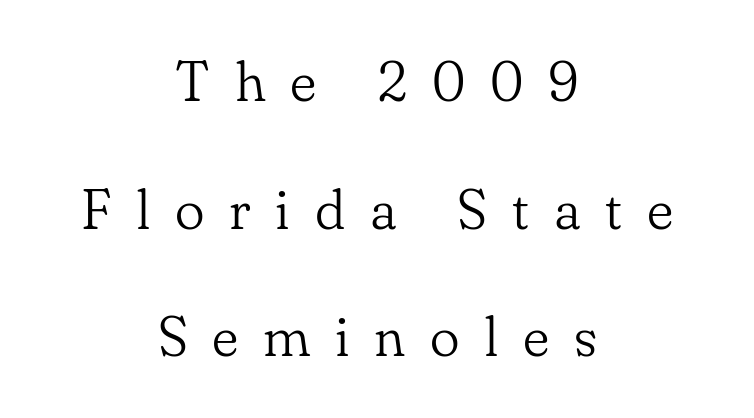
The image shows 56 px light serif type, upright; set centered, loose line spacing (2.28x), unusually wide letter spacing (+0.44 em), not underlined; low stroke contrast and a small x-height.
